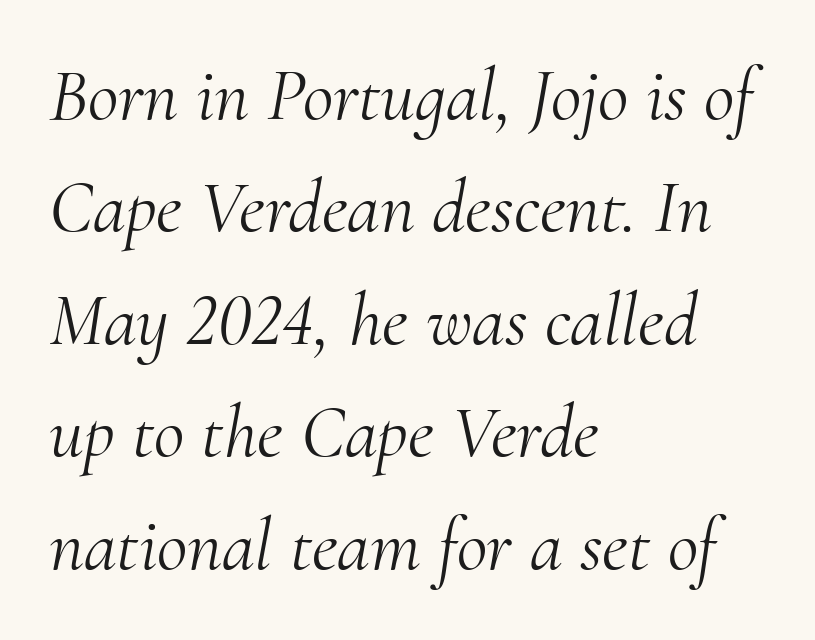
{"serif": "yes", "italic": "yes", "lean": "right", "slant_degrees": 10, "bold": "no", "weight": "light", "width": "normal", "stroke_contrast": "medium", "x_height": "small", "monospaced": "no", "underline": "no", "align": "left", "line_spacing": "normal", "line_spacing_ratio": 1.5, "letter_spacing": "normal", "letter_spacing_em": 0.0, "glyph_px": 75}
